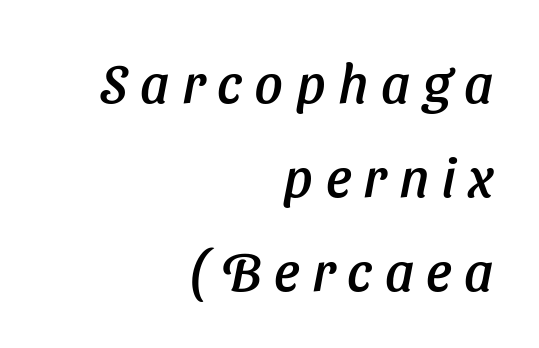
Spacing verdict: proportional, widths tailored to each character. This rendering uses right alignment, leaving the left contour irregular. Anything drawn beneath the words? Only blank space. If you drew a line through each stem, it would be angled.
